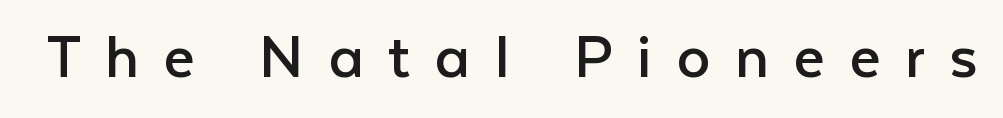
The image shows 67 px regular-weight sans-serif type, upright; set unusually wide letter spacing (+0.37 em), not underlined; low stroke contrast and a medium x-height.
